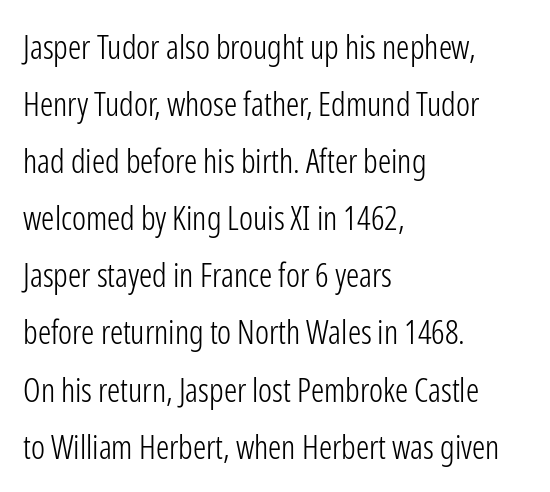
The string is rendered with underlining switched off. Spacing verdict: proportional, widths tailored to each character. Style check: upright. The setting favours the left margin, as ordinary paragraphs usually do. Standard letterfit; no display-style spreading of the glyphs. Is the type heavy? It reads as light-to-regular instead.
